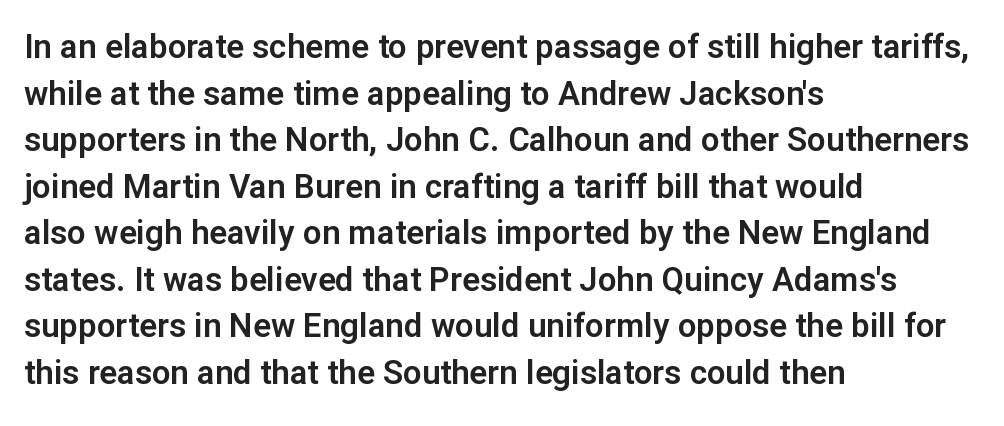
The image shows 33 px sans-serif type, upright; set left-aligned, normal line spacing (1.41x), normal letter spacing, not underlined; low stroke contrast and a medium x-height.
